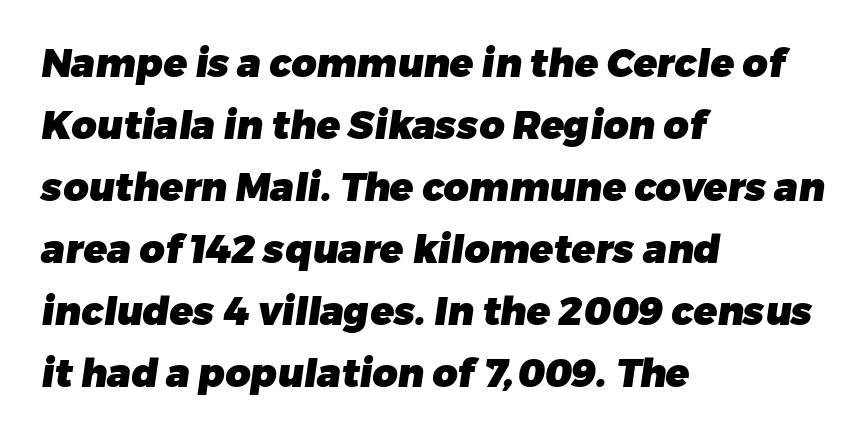
{"serif": "no", "bold": "yes", "weight": "heavy", "width": "normal", "stroke_contrast": "low", "x_height": "medium", "monospaced": "no", "underline": "no", "align": "left", "line_spacing": "normal", "line_spacing_ratio": 1.59, "letter_spacing": "normal", "letter_spacing_em": 0.0, "glyph_px": 39}
